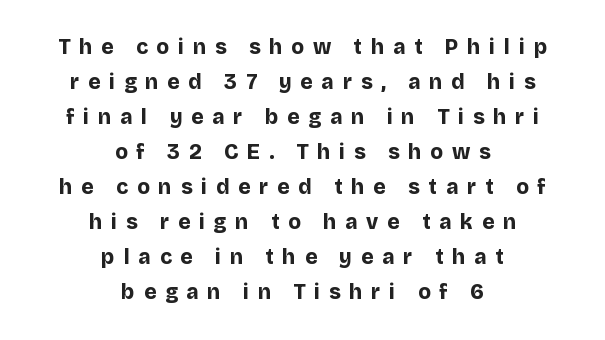
The image shows 21 px bold type, upright; set centered, normal line spacing (1.67x), unusually wide letter spacing (+0.42 em), not underlined.
